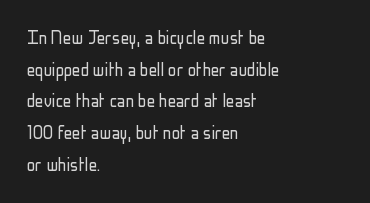
Q: Is the text bold? A: No.
Q: Is the text italic (slanted)? A: No, it is upright.
Q: Is the text underlined? A: No.
Q: How is the paragraph aligned? A: Left-aligned.
Q: Is the spacing between letters normal or unusually wide? A: Normal.
Q: Is the spacing between lines tight, normal or loose? A: Normal.
